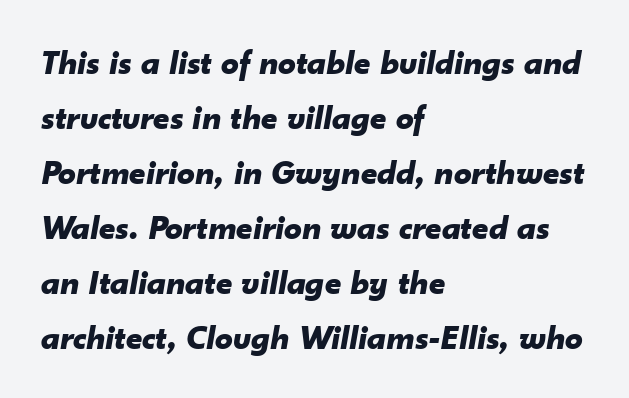
{"italic": "yes", "lean": "right", "slant_degrees": 10, "bold": "yes", "weight": "bold", "width": "normal", "stroke_contrast": "low", "x_height": "small", "monospaced": "no", "underline": "no", "align": "left", "line_spacing": "normal", "line_spacing_ratio": 1.57, "letter_spacing": "normal", "letter_spacing_em": 0.0, "glyph_px": 35}
